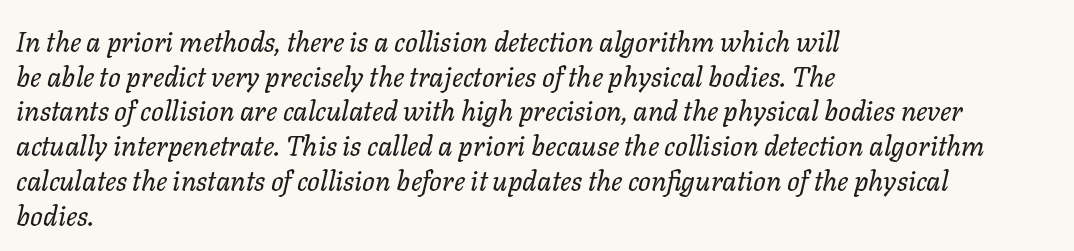
Type without underlining. The text carries the slant typical of an italic or oblique font. Compared with typical body copy, the letter spacing here is the same. Note the varied advance widths — an 'i' is clearly narrower than an 'm'.
